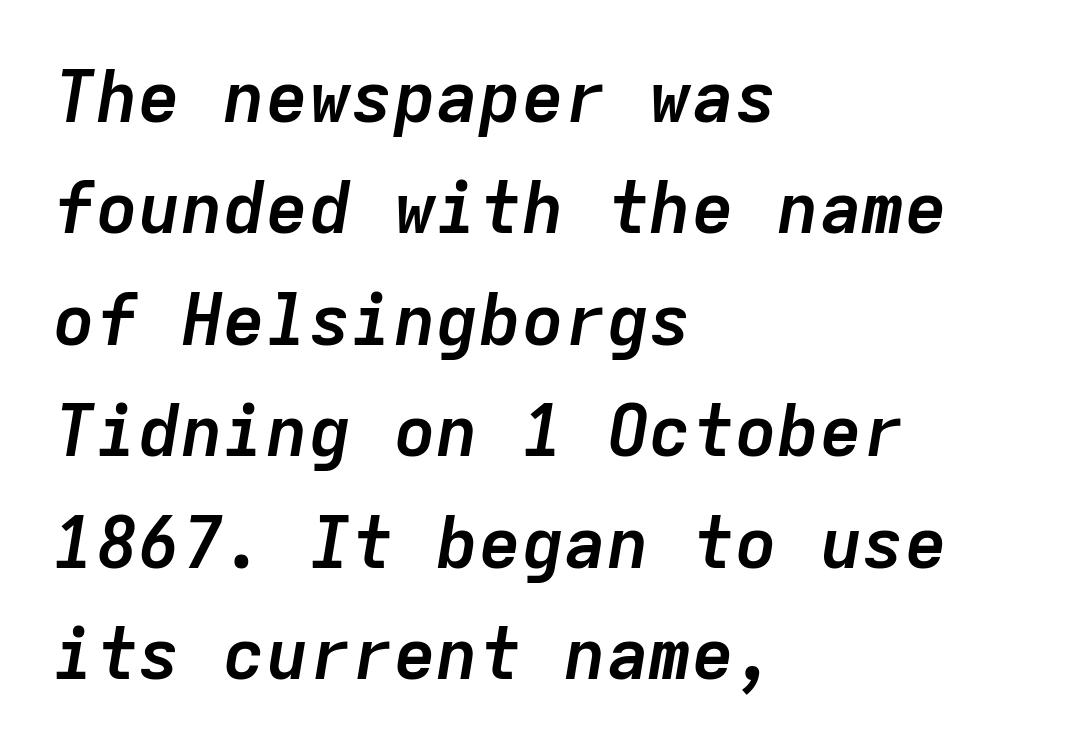
Q: Is the text bold? A: Yes.
Q: Is the text italic (slanted)? A: Yes, it leans right by about 9 degrees.
Q: Is the text underlined? A: No.
Q: How is the paragraph aligned? A: Left-aligned.
Q: Is the spacing between letters normal or unusually wide? A: Normal.
Q: Is the spacing between lines tight, normal or loose? A: Normal.
Q: Width (condensed, normal, or wide)? A: Normal.
Q: Stroke contrast? A: Low.
Q: x-height? A: Medium.
Q: Monospaced? A: Yes.
